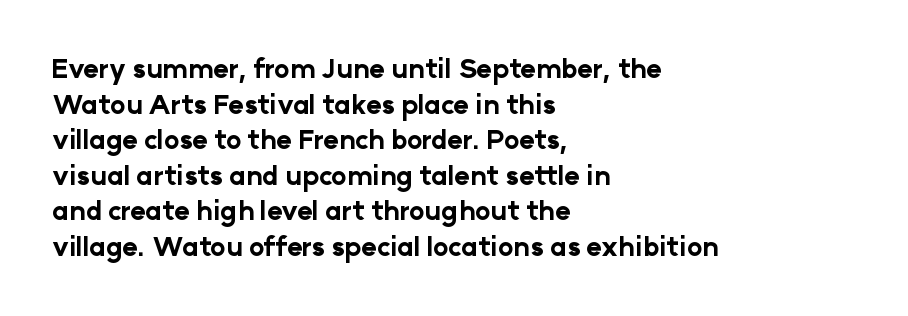
{"italic": "no", "bold": "yes", "underline": "no", "align": "left", "line_spacing": "normal", "line_spacing_ratio": 1.37, "letter_spacing": "normal", "letter_spacing_em": 0.0, "glyph_px": 26}
